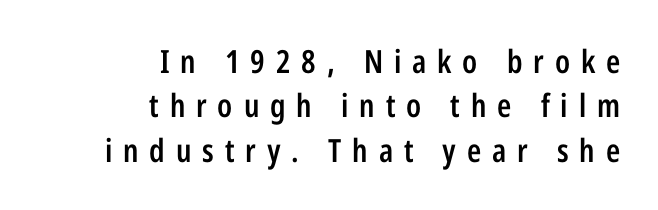
A typesetter would call this proportional, since set widths differ per character. The block of text has a typical density, with ordinary space between rows. Words appear elongated and porous because spacing is wide. No italicization has been applied; the sample stays upright. Descenders hang freely into open space.
